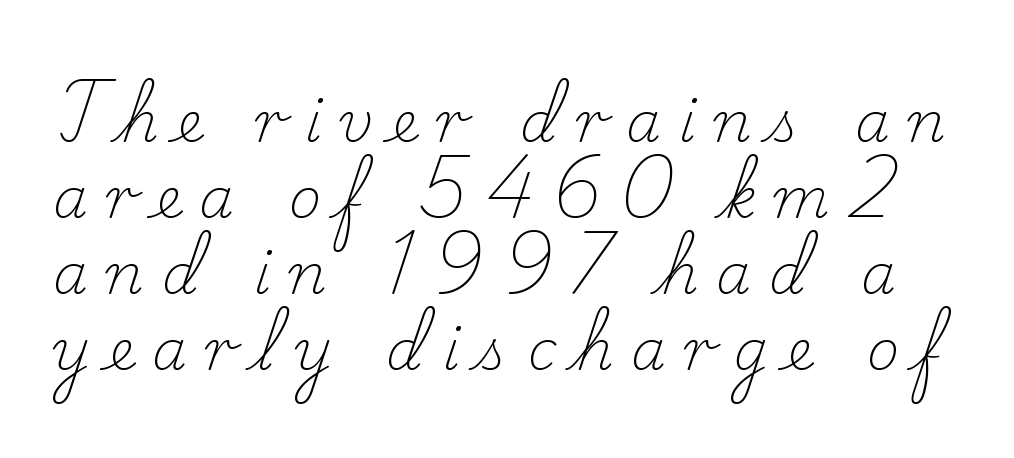
Weight: in the light-to-regular range. Note the varied advance widths — an 'i' is clearly narrower than an 'm'. The rows are spaced the way most documents space them. What stands out about the letter spacing? Its width — letters are far apart.
